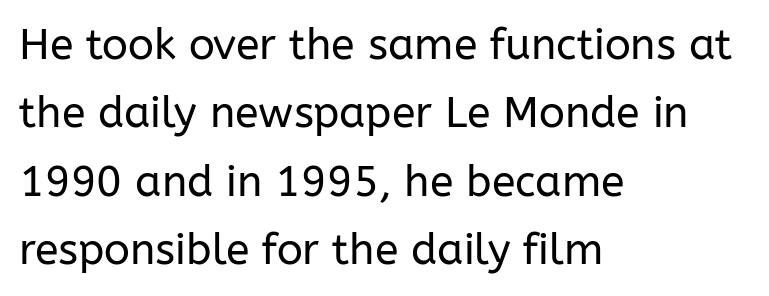
This rendering features lettering with no underline. In terms of leading, this rendering sits right in the middle. Tall strokes in this sample are plumb rather than angled. Is the block centered? No — it sits flush against the left margin.
